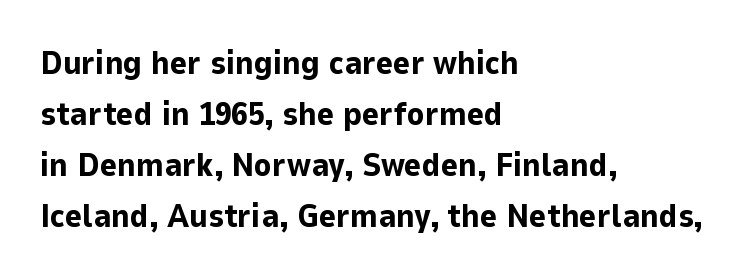
The typesetter chose a ragged-right arrangement here. Notice how the stems are strictly vertical — no italics here. Descenders hang freely into open space. A typesetter would call this zero additional tracking. This sample uses a sans-serif face.
